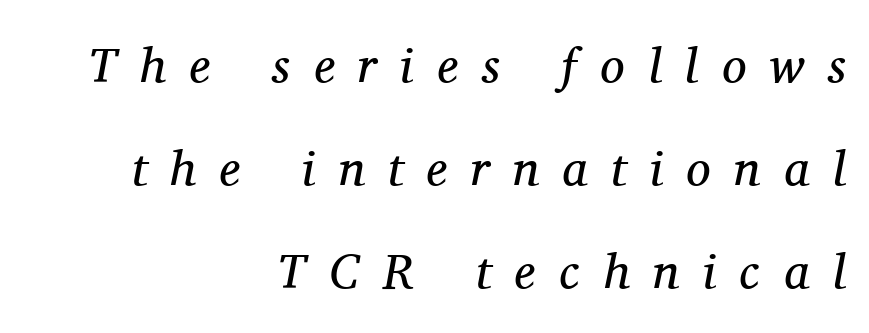
{"serif": "yes", "italic": "yes", "lean": "right", "slant_degrees": 11, "bold": "no", "weight": "regular", "width": "normal", "stroke_contrast": "medium", "x_height": "medium", "monospaced": "no", "underline": "no", "align": "right", "line_spacing": "loose", "line_spacing_ratio": 2.1, "letter_spacing": "wide", "letter_spacing_em": 0.48, "glyph_px": 49}
